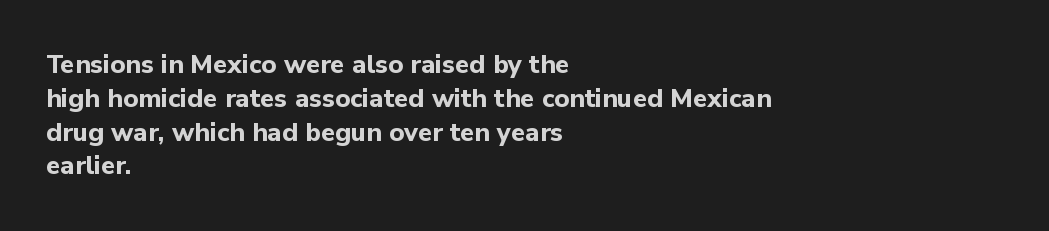
{"italic": "no", "bold": "yes", "underline": "no", "align": "left", "line_spacing": "normal", "line_spacing_ratio": 1.3, "letter_spacing": "normal", "letter_spacing_em": 0.0, "glyph_px": 26}
